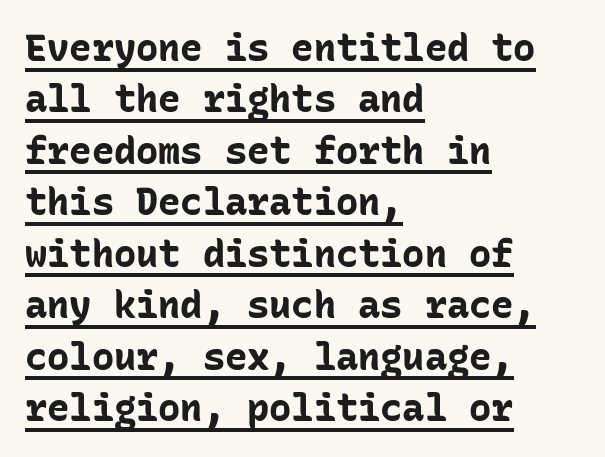
How heavy is the stroke? Heavy — this is a bold. If you drew a ruler down the left edge, every line would touch it. Observe the ordinary spacing: letters are neighbours, not strangers. The rendering uses the underline text-decoration. The passage shown is typed in a monospace face where columns stay perfectly aligned.
